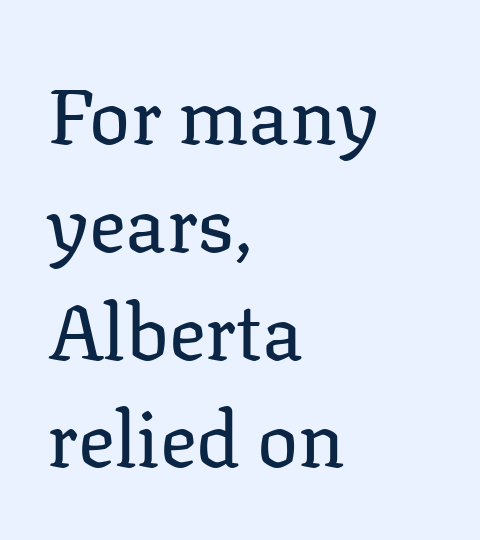
{"serif": "yes", "italic": "no", "bold": "no", "weight": "regular", "width": "normal", "stroke_contrast": "low", "x_height": "medium", "monospaced": "no", "underline": "no", "align": "left", "line_spacing": "normal", "line_spacing_ratio": 1.4, "letter_spacing": "normal", "letter_spacing_em": 0.0, "glyph_px": 77}
